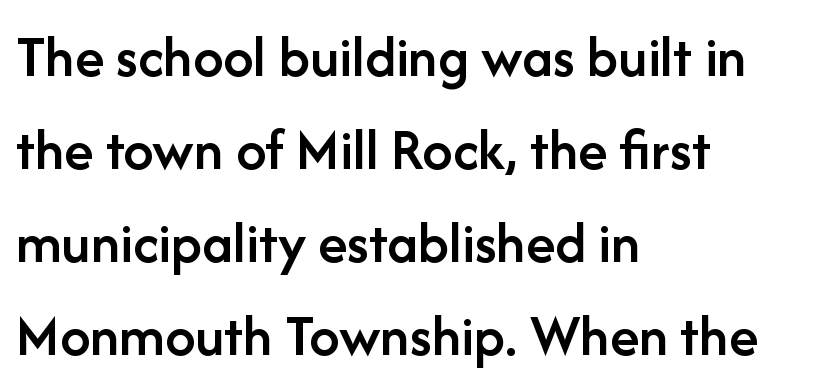
Characters follow at the spacing the type designer built in. Clear beneath every line of the passage. Horizontally, the lines are justified to the leading edge only. This is the regular roman posture of the typeface.
